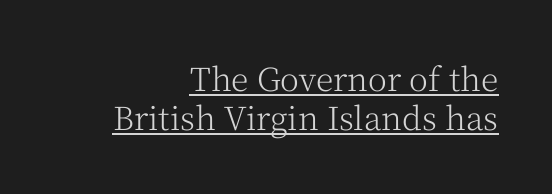
Q: Is the text bold? A: No.
Q: Is the text italic (slanted)? A: No, it is upright.
Q: Is the typeface a serif or a sans-serif typeface? A: Serif.
Q: Is the text underlined? A: Yes.
Q: How is the paragraph aligned? A: Right-aligned.
Q: Is the spacing between letters normal or unusually wide? A: Normal.
Q: Width (condensed, normal, or wide)? A: Normal.
Q: Stroke contrast? A: Medium.
Q: x-height? A: Medium.
Q: Monospaced? A: No.
